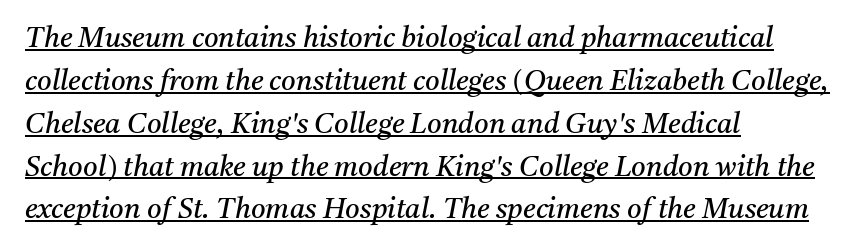
Q: Is the text bold? A: No.
Q: Is the text italic (slanted)? A: Yes, it leans right by about 11 degrees.
Q: Is the typeface a serif or a sans-serif typeface? A: Serif.
Q: Is the text underlined? A: Yes.
Q: How is the paragraph aligned? A: Left-aligned.
Q: Is the spacing between letters normal or unusually wide? A: Normal.
Q: Is the spacing between lines tight, normal or loose? A: Normal.
Q: Width (condensed, normal, or wide)? A: Normal.
Q: Stroke contrast? A: Medium.
Q: x-height? A: Medium.
Q: Monospaced? A: No.
